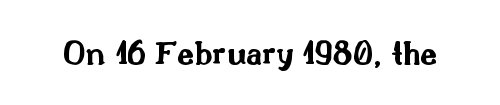
{"serif": "no", "italic": "no", "bold": "yes", "weight": "bold", "width": "wide", "stroke_contrast": "medium", "x_height": "small", "monospaced": "no", "underline": "no", "letter_spacing": "normal", "letter_spacing_em": 0.0, "glyph_px": 34}
